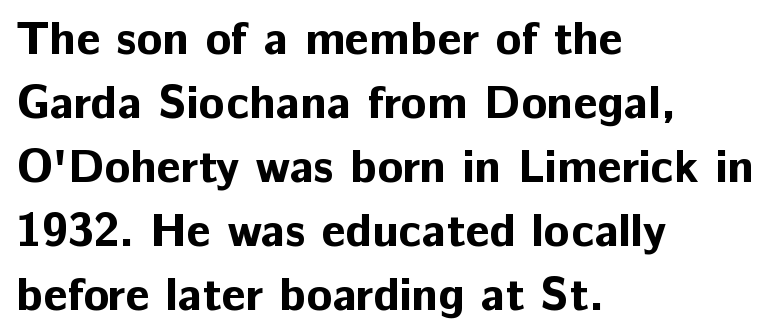
{"serif": "no", "italic": "no", "bold": "yes", "weight": "bold", "width": "normal", "stroke_contrast": "low", "x_height": "medium", "monospaced": "no", "underline": "no", "align": "left", "line_spacing": "normal", "line_spacing_ratio": 1.36, "letter_spacing": "normal", "letter_spacing_em": 0.0, "glyph_px": 47}
